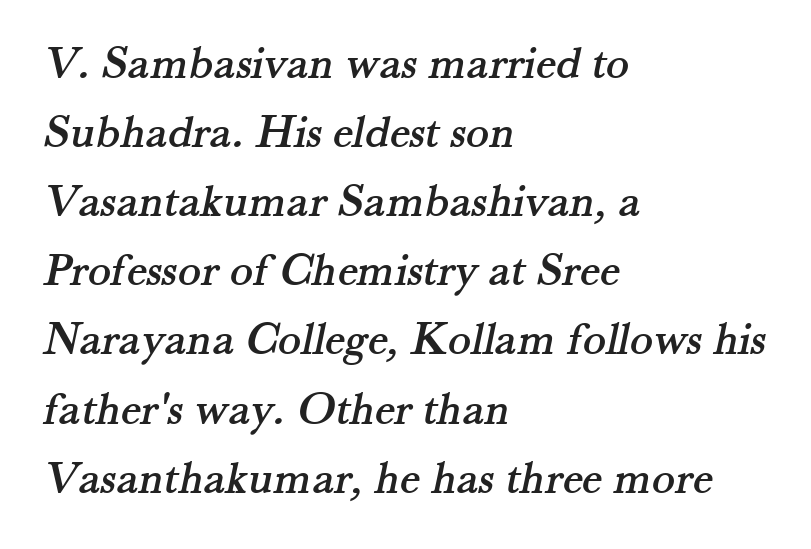
The image shows 48 px serif type; set left-aligned, normal line spacing (1.44x), normal letter spacing, not underlined; medium stroke contrast and a small x-height.
